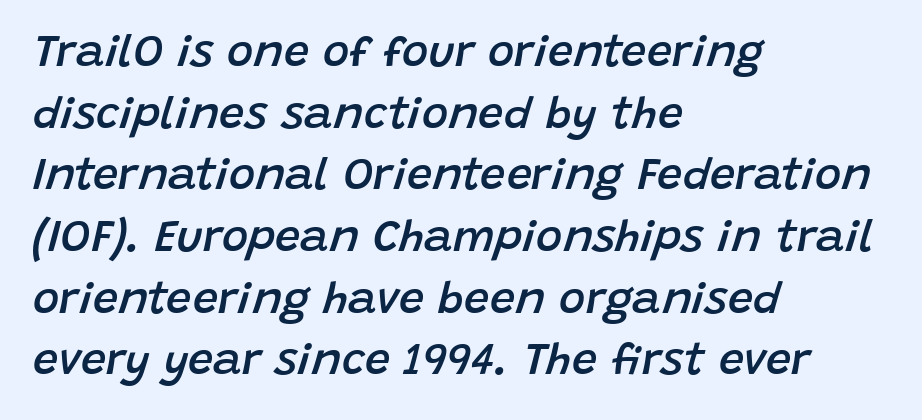
The image shows 45 px semibold type, italic (leaning right); set left-aligned, normal line spacing (1.37x), normal letter spacing, not underlined; low stroke contrast and a large x-height.
